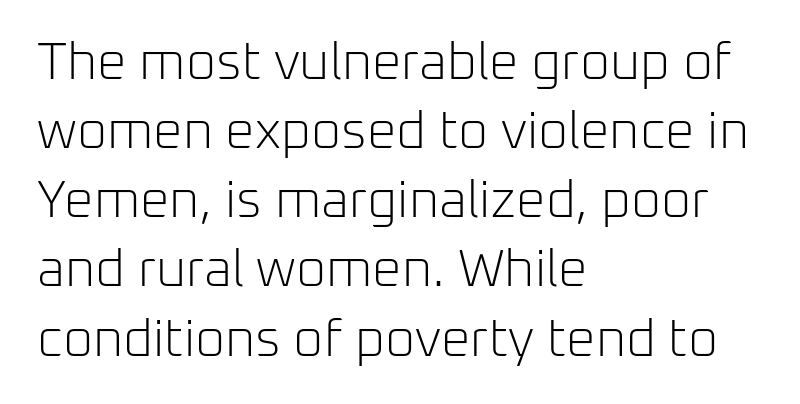
The rag falls on the right side of this text block. Short note: letters normally spaced. The rows are spaced the way most documents space them. Counters stay open thanks to moderate or lighter strokes.
